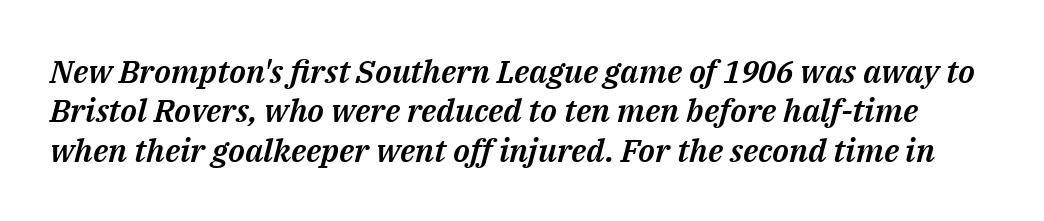
Unmarked baselines from the first word to the last. Does extra space separate the letters? No, they use regular spacing. Note the varied advance widths — an 'i' is clearly narrower than an 'm'. It's the slanting kind of type.
